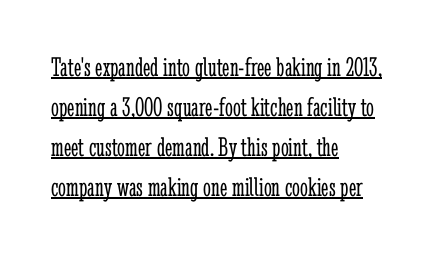
Horizontally, the lines are justified to the leading edge only. A rule runs beneath these lines of type. If you measured baseline to baseline, you'd find a middling distance. Unbolded letterforms with no extra heft.
